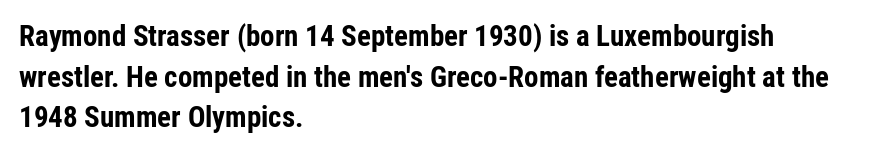
In terms of posture, this sample is upright. Anything drawn beneath the words? Only blank space. These lines are rendered in a variable-pitch font. The designer went with a sans here, leaving each stem footless. The rag falls on the right side of this text block. Does the leading feel generous? No, just average.
